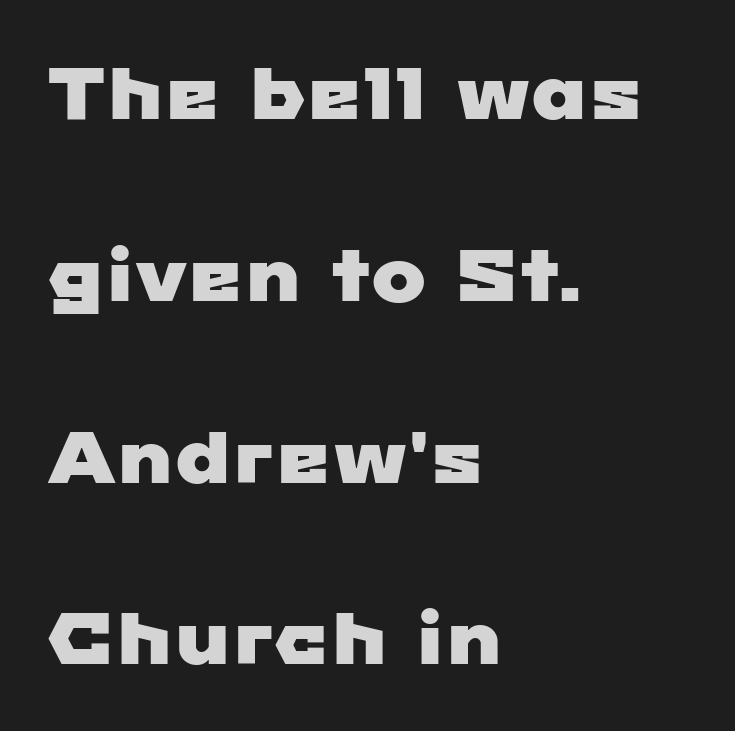
The compositor pushed each line to the left boundary. Each letter keeps its own natural width here, so spacing adapts to shape. Is this a sans? Yes — the strokes have no serifs. Observe the ordinary spacing: letters are neighbours, not strangers. Has an underline been added? It has not.
